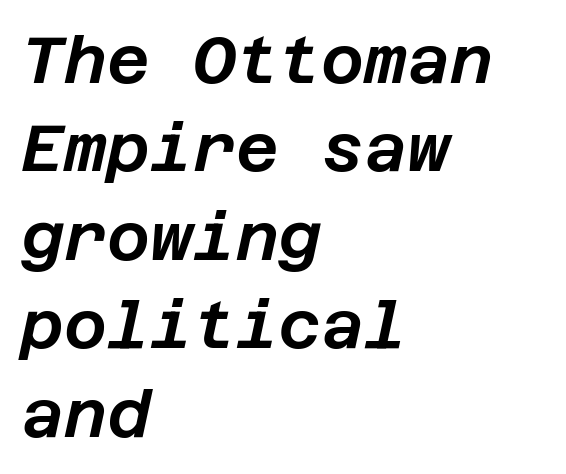
{"italic": "yes", "lean": "right", "slant_degrees": 12, "width": "normal", "stroke_contrast": "low", "x_height": "large", "underline": "no", "align": "left", "line_spacing": "normal", "line_spacing_ratio": 1.34, "letter_spacing": "normal", "letter_spacing_em": 0.0, "glyph_px": 66}
